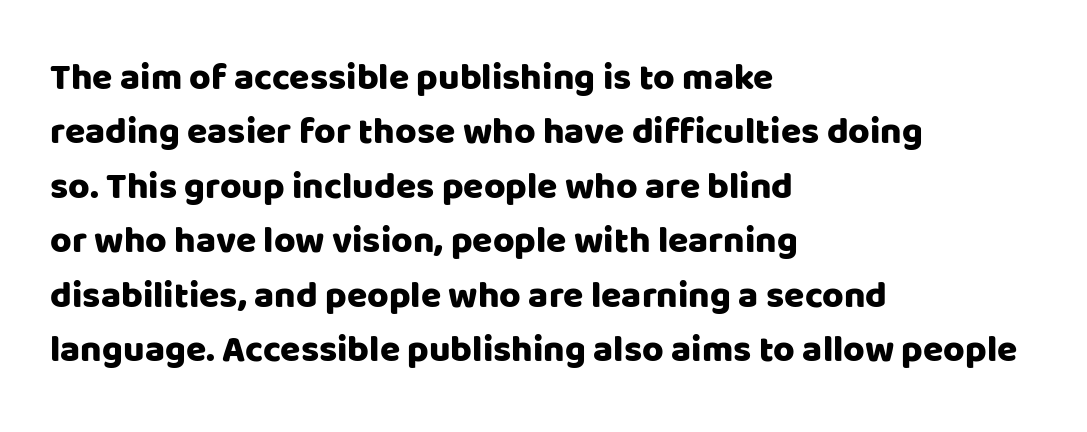
Every stem runs plumb, perpendicular to the baseline. The space directly below the letters is spotless. The designer went with a sans here, leaving each stem footless. Students, note that the glyphs here touch the page at normal intervals. Character widths vary here, with narrow letters taking less room than wide ones. The passage shown stacks its lines at a standard gap.
